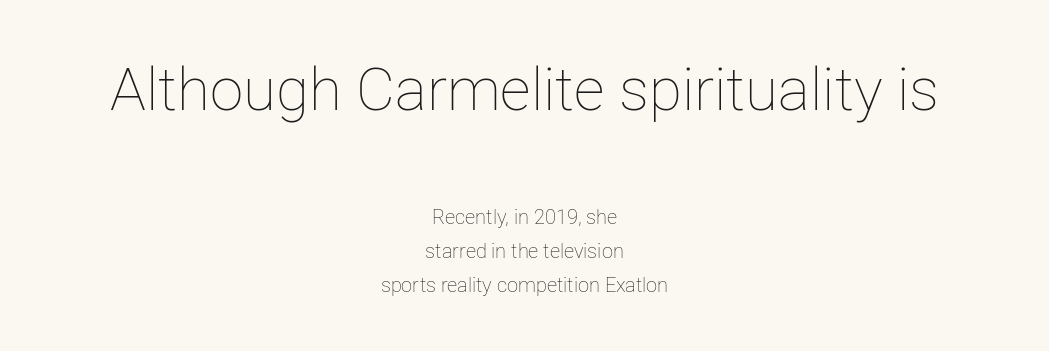
Q: Is the text bold? A: No.
Q: Is the text italic (slanted)? A: No, it is upright.
Q: Is the text underlined? A: No.
Q: How is the paragraph aligned? A: Centered.
Q: Is the spacing between letters normal or unusually wide? A: Normal.
Q: Which block of text is set in a larger size, the first (top) or the second (bottom)? A: The first (top) one.
Q: Width (condensed, normal, or wide)? A: Normal.
Q: Stroke contrast? A: Low.
Q: x-height? A: Medium.
Q: Monospaced? A: No.
